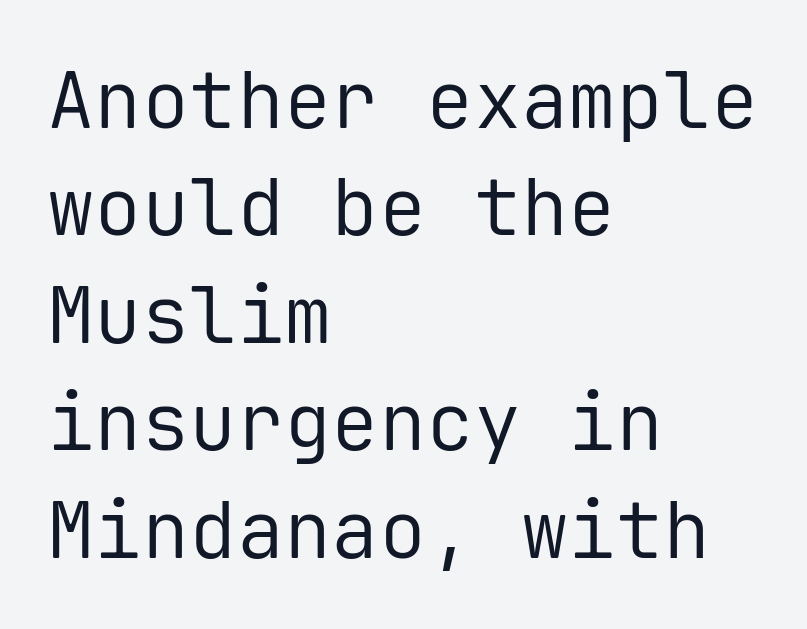
{"serif": "no", "italic": "no", "bold": "no", "weight": "regular", "width": "normal", "stroke_contrast": "low", "x_height": "medium", "monospaced": "yes", "underline": "no", "align": "left", "line_spacing": "normal", "line_spacing_ratio": 1.36, "letter_spacing": "normal", "letter_spacing_em": 0.0, "glyph_px": 79}
